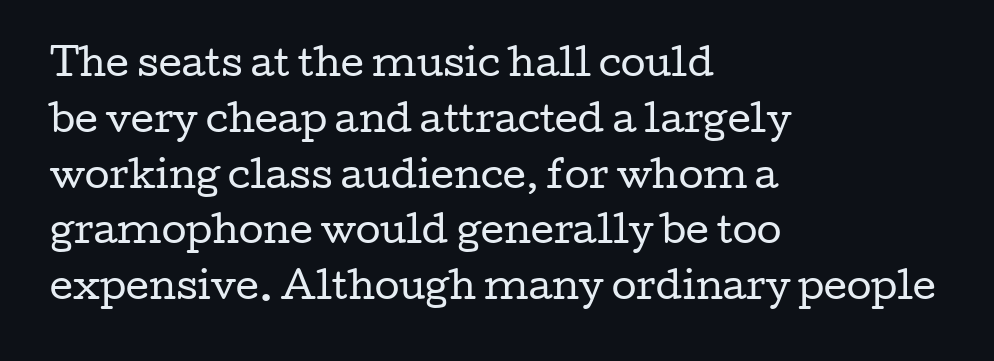
Underlining? Definitely not there. Think of a printed novel: that variable character pitch is what you see here. Rows of type keep a routine distance in the vertical direction. Observe the ordinary spacing: letters are neighbours, not strangers. This is serif lettering, the kind often seen in printed books.
